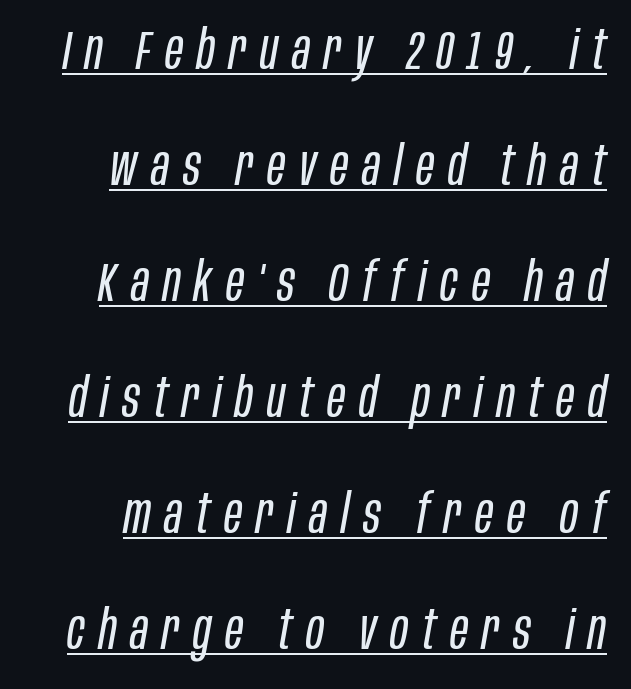
{"italic": "yes", "lean": "right", "slant_degrees": 10, "bold": "no", "weight": "regular", "width": "condensed", "stroke_contrast": "low", "x_height": "large", "monospaced": "no", "underline": "yes", "line_spacing": "loose", "line_spacing_ratio": 2.11, "letter_spacing": "wide", "letter_spacing_em": 0.25, "glyph_px": 55}
